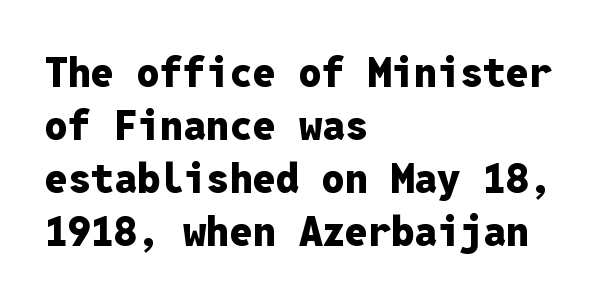
{"serif": "no", "italic": "no", "bold": "yes", "weight": "heavy", "width": "normal", "stroke_contrast": "low", "x_height": "medium", "monospaced": "yes", "underline": "no", "align": "left", "line_spacing": "normal", "line_spacing_ratio": 1.29, "letter_spacing": "normal", "letter_spacing_em": 0.0, "glyph_px": 41}
